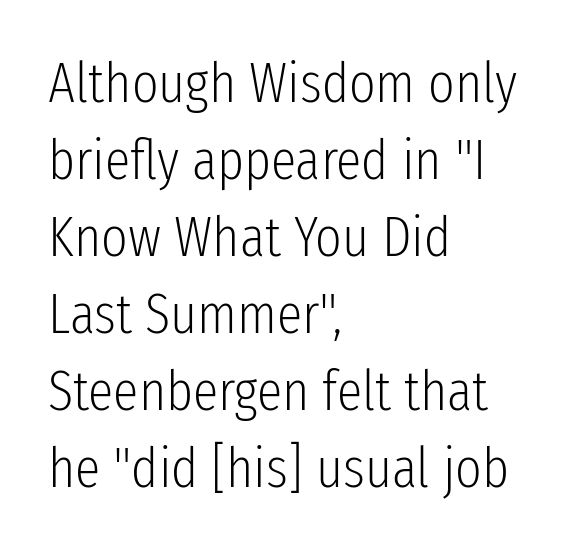
{"serif": "no", "italic": "no", "bold": "no", "weight": "light", "width": "condensed", "stroke_contrast": "low", "x_height": "medium", "monospaced": "no", "underline": "no", "align": "left", "line_spacing": "normal", "line_spacing_ratio": 1.35, "letter_spacing": "normal", "letter_spacing_em": 0.0, "glyph_px": 57}
